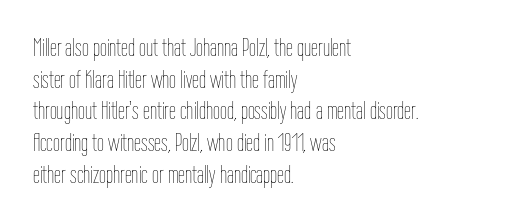
The characters are drawn with everyday or finer stroke widths. The string is rendered with underlining switched off. Leading matches the norm, producing a regular column. This sample uses plain, unmodified letter spacing.
